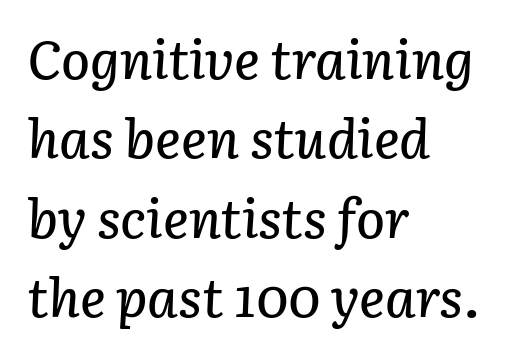
Q: Is the text italic (slanted)? A: Yes, it leans right by about 3 degrees.
Q: Is the text underlined? A: No.
Q: How is the paragraph aligned? A: Left-aligned.
Q: Is the spacing between letters normal or unusually wide? A: Normal.
Q: Is the spacing between lines tight, normal or loose? A: Normal.
Q: Width (condensed, normal, or wide)? A: Normal.
Q: Stroke contrast? A: Low.
Q: x-height? A: Medium.
Q: Monospaced? A: No.
